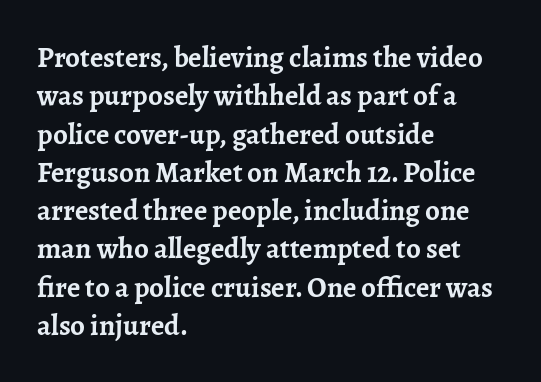
The letters are bold, with thick, heavy strokes. Check where the strokes stop: tiny serifs finish them off. Look at the tracking — it's just the regular setting, nothing added. Leading: standard. A student would call this left alignment; a typographer would say flush left, rag right. This sample has the flowing, uneven cadence of proportional lettering.
